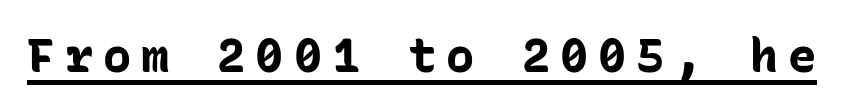
{"serif": "no", "italic": "no", "bold": "yes", "weight": "bold", "width": "normal", "stroke_contrast": "low", "x_height": "medium", "monospaced": "yes", "underline": "yes", "letter_spacing": "wide", "letter_spacing_em": 0.21, "glyph_px": 47}
